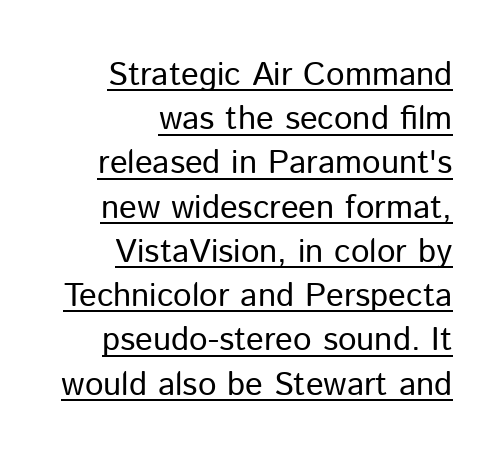
Caption: lettering with a line underneath. Regarding serifs, this sample does without them. This is the regular roman posture of the typeface. The passage shown has conventional tracking throughout. Here the designer chose a conventional face with non-uniform glyph widths.
